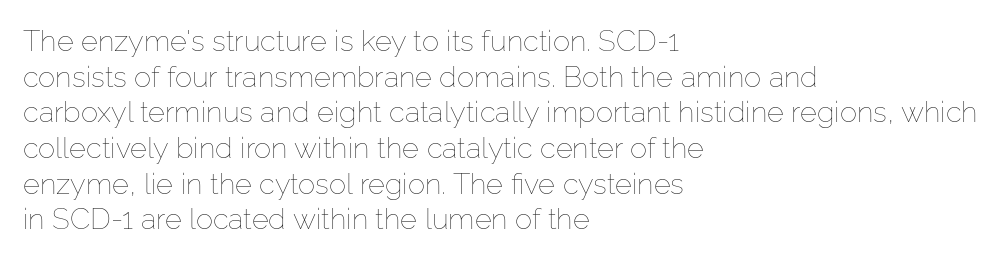
The image shows 29 px thin type, upright; set left-aligned, line spacing 1.23x, normal letter spacing, not underlined; low stroke contrast and a medium x-height.
